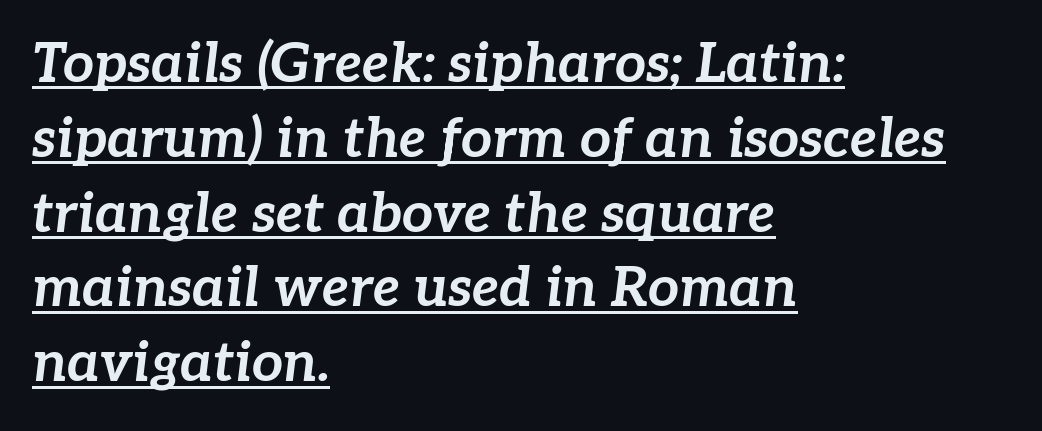
Q: Is the text bold? A: Yes.
Q: Is the text italic (slanted)? A: Yes, it leans right by about 7 degrees.
Q: Is the text underlined? A: Yes.
Q: How is the paragraph aligned? A: Left-aligned.
Q: Is the spacing between letters normal or unusually wide? A: Normal.
Q: Is the spacing between lines tight, normal or loose? A: Normal.
Q: Width (condensed, normal, or wide)? A: Normal.
Q: Stroke contrast? A: Low.
Q: x-height? A: Medium.
Q: Monospaced? A: No.
